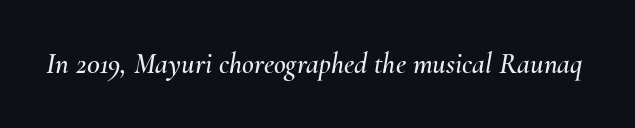
{"italic": "yes", "lean": "right", "slant_degrees": 10, "width": "normal", "stroke_contrast": "medium", "x_height": "small", "monospaced": "no", "underline": "no", "letter_spacing": "normal", "letter_spacing_em": 0.0, "glyph_px": 29}
